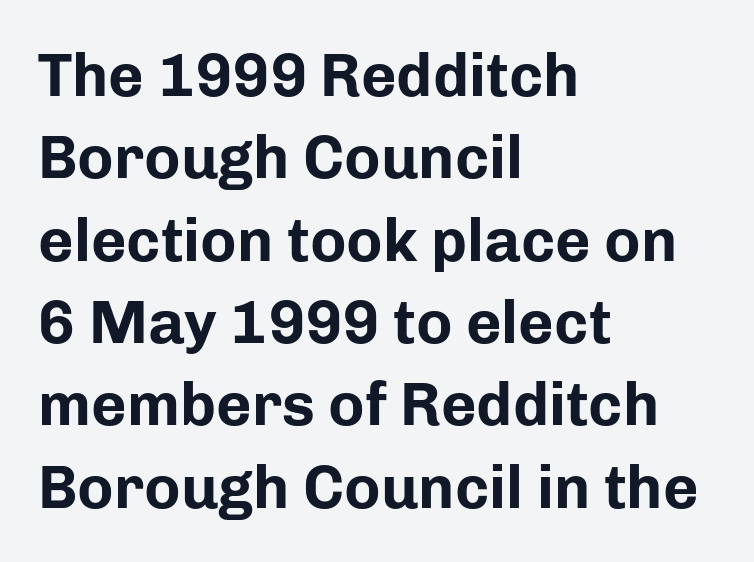
{"serif": "no", "italic": "no", "bold": "yes", "weight": "bold", "width": "normal", "stroke_contrast": "low", "x_height": "medium", "monospaced": "no", "underline": "no", "align": "left", "line_spacing": "normal", "line_spacing_ratio": 1.35, "letter_spacing": "normal", "letter_spacing_em": 0.0, "glyph_px": 61}
